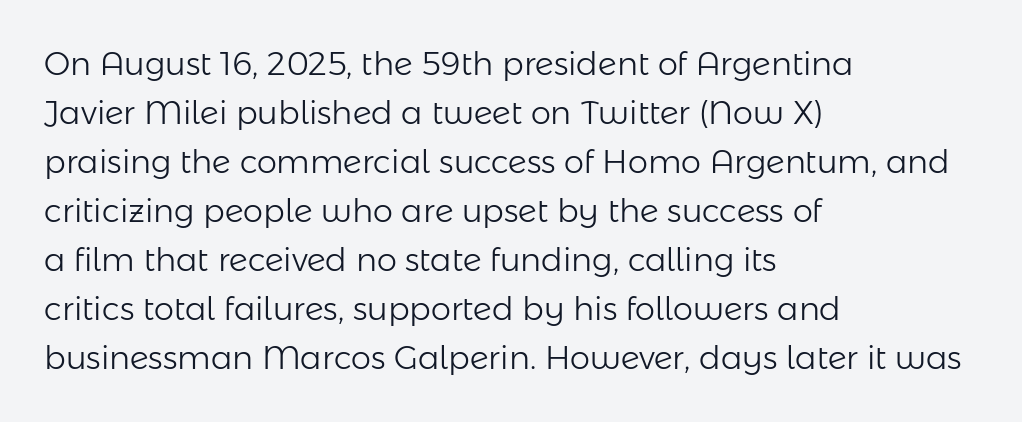
Q: Is the text bold? A: No.
Q: Is the text italic (slanted)? A: No, it is upright.
Q: Is the typeface a serif or a sans-serif typeface? A: Sans-serif.
Q: Is the text underlined? A: No.
Q: How is the paragraph aligned? A: Left-aligned.
Q: Is the spacing between letters normal or unusually wide? A: Normal.
Q: Is the spacing between lines tight, normal or loose? A: Normal.
Q: Width (condensed, normal, or wide)? A: Normal.
Q: Stroke contrast? A: Low.
Q: x-height? A: Medium.
Q: Monospaced? A: No.
